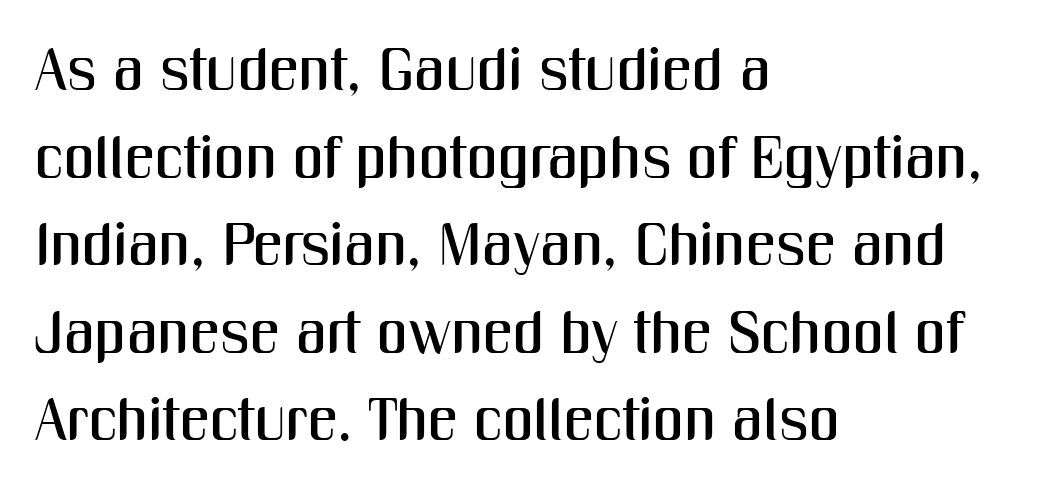
The image shows 60 px condensed sans-serif type, upright; set left-aligned, normal line spacing (1.46x), normal letter spacing, not underlined; medium stroke contrast and a medium x-height.
